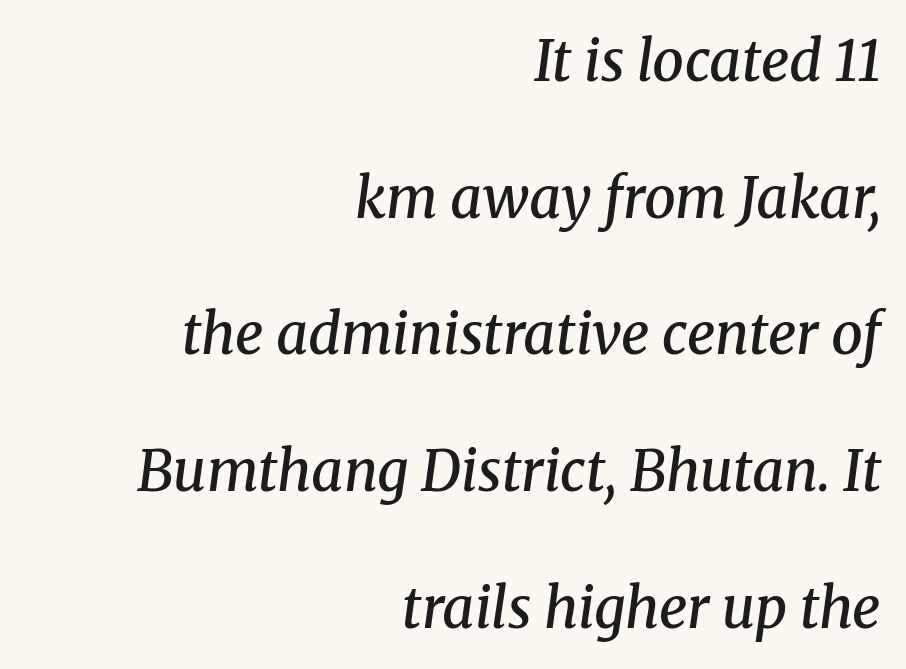
Here the designer chose a conventional face with non-uniform glyph widths. Is the block centered? No — it sits flush against the right margin. Observe the ordinary spacing: letters are neighbours, not strangers. This rendering features lettering with no underline. The rendering uses a large line-height, opening up the rows.
